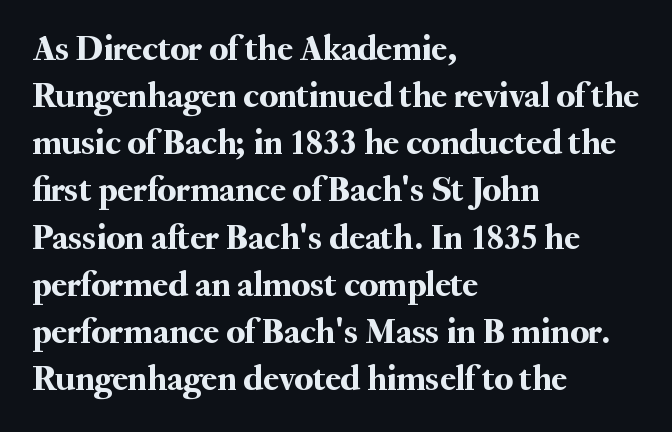
Honestly, the row spacing looks completely unremarkable. The passage shown is typeset with a serif family. Nobody drew a line under any word here. Do the characters align in a grid? No, the font is proportional.
